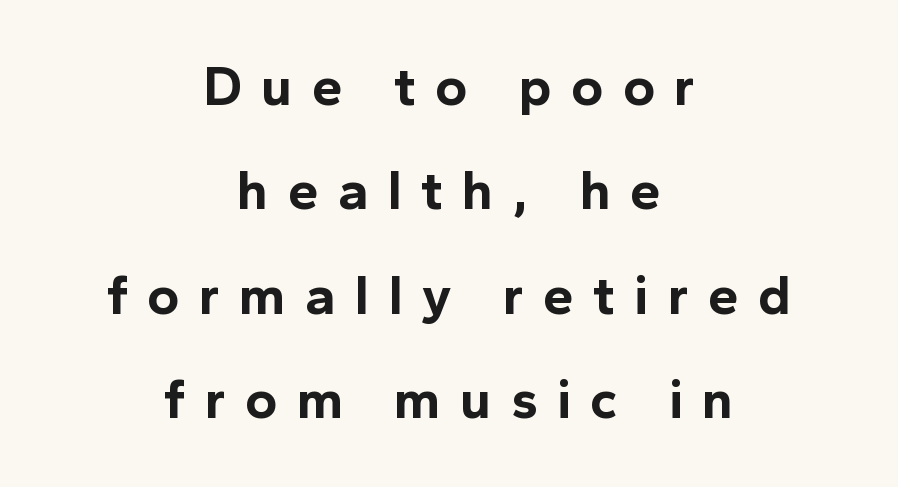
The image shows 55 px bold sans-serif type, upright; set centered, loose line spacing (1.9x), unusually wide letter spacing (+0.35 em), not underlined; a medium x-height.
